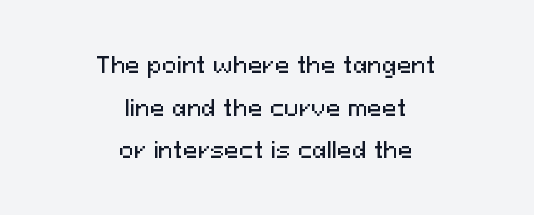
{"italic": "no", "underline": "no", "align": "center", "line_spacing": "loose", "line_spacing_ratio": 1.94, "letter_spacing": "normal", "letter_spacing_em": 0.0, "glyph_px": 22}
